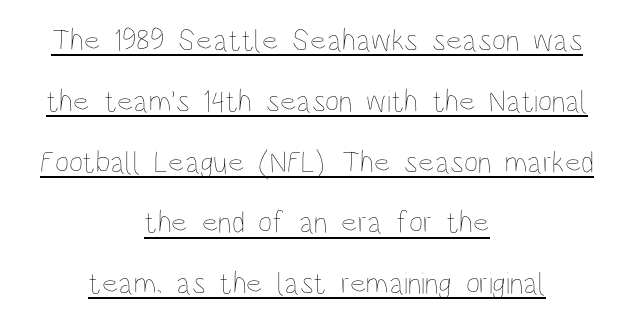
The image shows 31 px thin, condensed type, upright; set centered, loose line spacing (1.96x), normal letter spacing, underlined; low stroke contrast and a large x-height.
